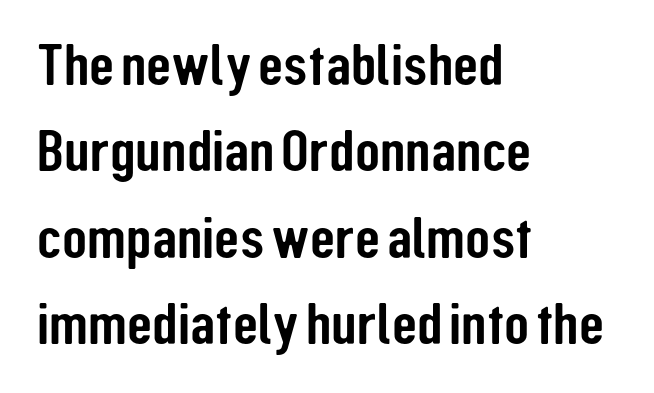
{"serif": "no", "italic": "no", "width": "condensed", "stroke_contrast": "low", "x_height": "medium", "monospaced": "no", "underline": "no", "align": "left", "line_spacing": "normal", "line_spacing_ratio": 1.49, "letter_spacing": "normal", "letter_spacing_em": 0.0, "glyph_px": 58}
